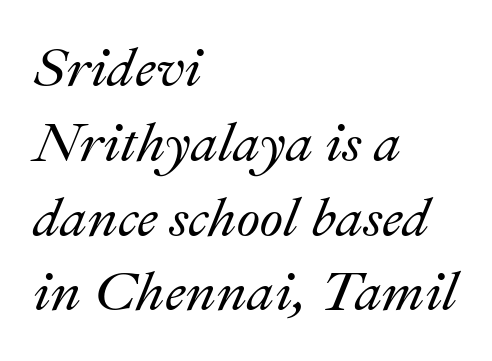
The image shows 55 px text type, italic (leaning right); set left-aligned, normal line spacing (1.36x), normal letter spacing, not underlined; medium stroke contrast and a small x-height.
